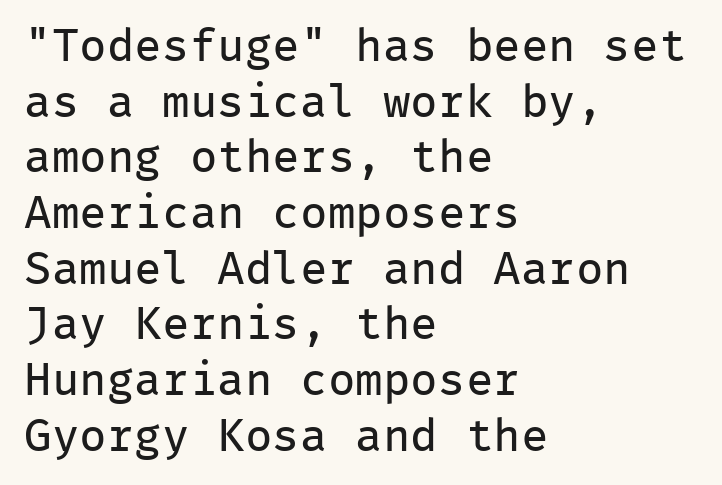
Letterform terminals end flat and unadorned throughout the passage. The passage shown has conventional tracking throughout. You could count columns in this text — the font is strictly monospaced. Vertical stems look standard width or narrower in stroke.
